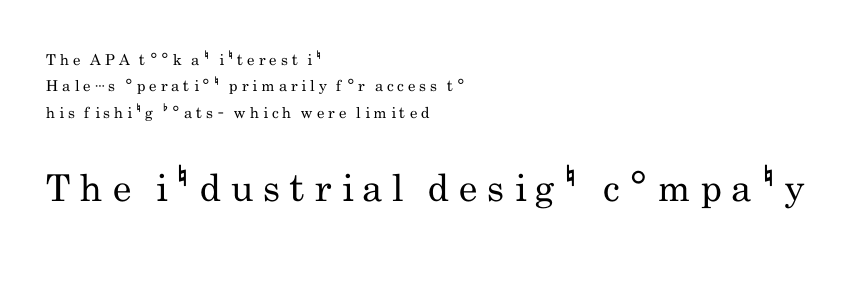
The image shows 37 px regular-weight, condensed sans-serif type, upright; set left-aligned, line spacing 1.76x, unusually wide letter spacing (+0.26 em), not underlined; the second (bottom) block is 2.47x larger; low stroke contrast and a small x-height.
